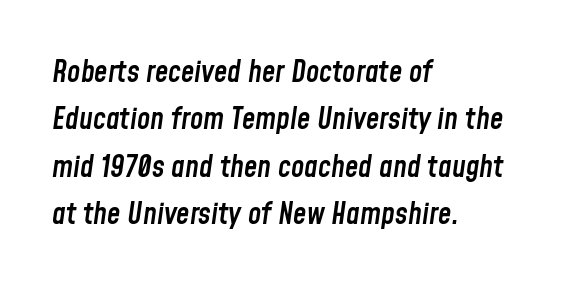
Which margin do the lines hug? The left one — the right edge is uneven. Does the leading feel generous? No, just average. Glyph-to-glyph distance matches everyday printed text. This sample has the flowing, uneven cadence of proportional lettering. The strokes are fattened partway — semibold, not bold. Characters are canted at an angle relative to the baseline's perpendicular.
